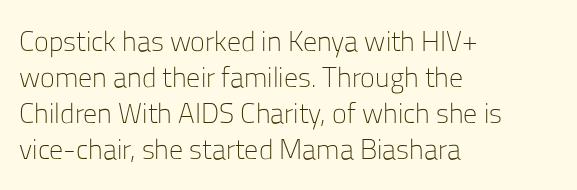
The image shows 28 px light sans-serif type, upright; set left-aligned, normal line spacing (1.29x), normal letter spacing, not underlined; low stroke contrast and a medium x-height.
